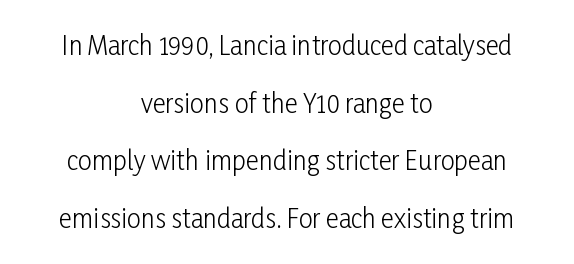
{"italic": "no", "bold": "no", "underline": "no", "align": "center", "line_spacing": "loose", "line_spacing_ratio": 2.31, "letter_spacing": "normal", "letter_spacing_em": 0.0, "glyph_px": 25}
